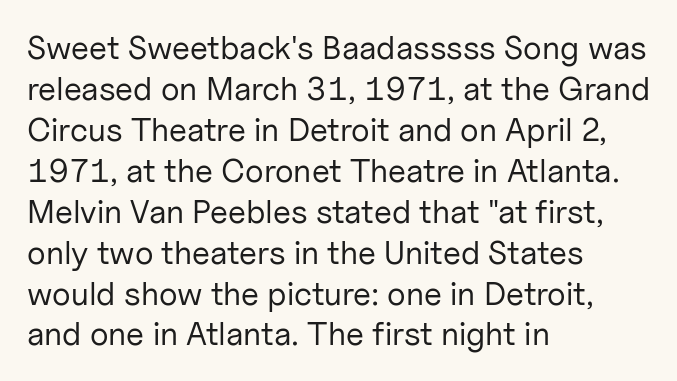
{"serif": "no", "italic": "no", "bold": "no", "weight": "regular", "width": "normal", "stroke_contrast": "low", "x_height": "medium", "monospaced": "no", "underline": "no", "align": "left", "line_spacing_ratio": 1.24, "letter_spacing": "normal", "letter_spacing_em": 0.0, "glyph_px": 33}
